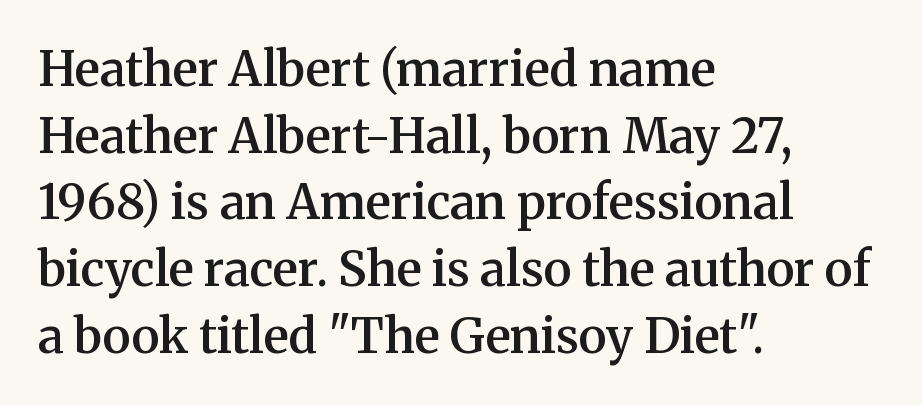
The image shows 48 px semibold serif type, upright; set left-aligned, normal line spacing (1.39x), normal letter spacing, not underlined; medium stroke contrast and a medium x-height.
